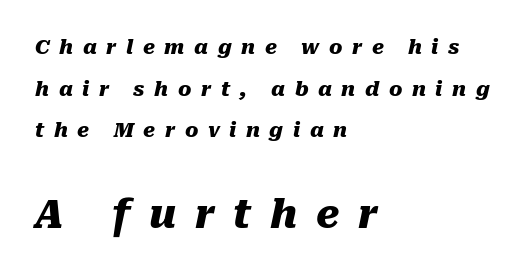
An italicized treatment has been applied to the whole sample. The glyphs have the mass of a bold cut. Observe the wide spacing: letters keep a clear distance from each other. The passage shown is typed in a proportional face where columns would drift. If you measured baseline to baseline, you'd find a long distance.
